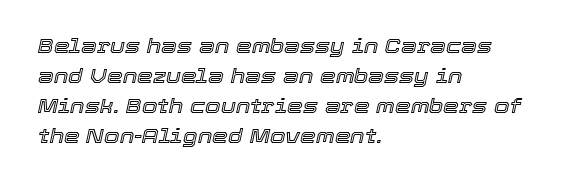
This sample is left-justified, so line endings fall wherever the words run out. The letters are slanted; this is an italic face. Descender tails drop into unmarked territory. Regarding leading, the lines here are spaced in the standard way.
